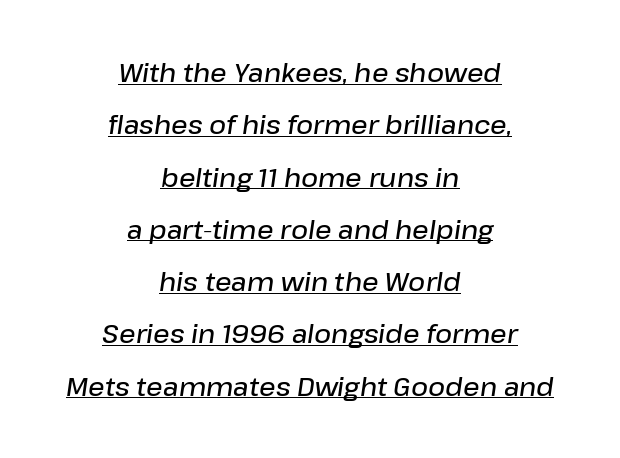
{"italic": "yes", "lean": "right", "slant_degrees": 8, "bold": "semi", "underline": "yes", "align": "center", "line_spacing": "loose", "line_spacing_ratio": 2.01, "letter_spacing": "normal", "letter_spacing_em": 0.0, "glyph_px": 26}
